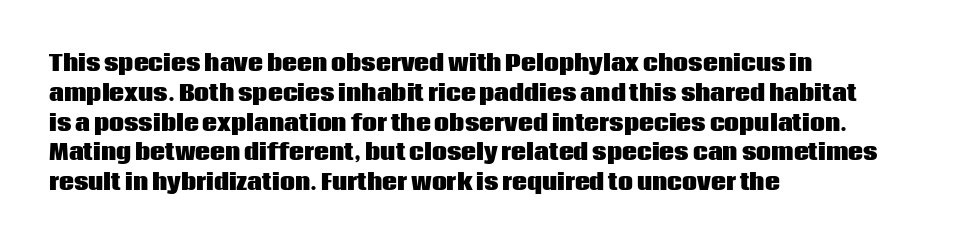
The image shows 21 px bold type, upright; set left-aligned, normal line spacing (1.42x), normal letter spacing, not underlined.
